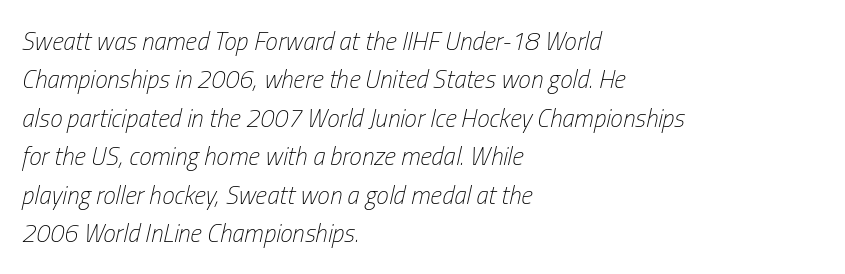
The text block is weighted toward the left margin, trailing off unevenly rightward. The rows are spaced the way most documents space them. Weight class: somewhere from thin through regular. How are the letters spaced? Ordinarily, with no added tracking.
